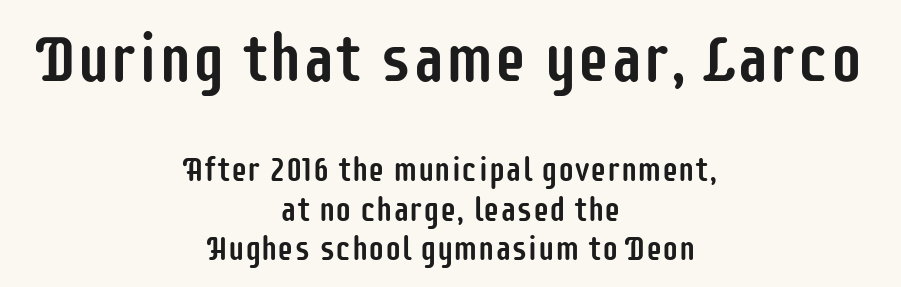
{"serif": "no", "italic": "no", "width": "condensed", "stroke_contrast": "low", "x_height": "large", "monospaced": "no", "underline": "no", "align": "center", "line_spacing_ratio": 1.19, "letter_spacing": "normal", "letter_spacing_em": 0.0, "larger_block": "first", "size_ratio": 2.0, "glyph_px": 66}
